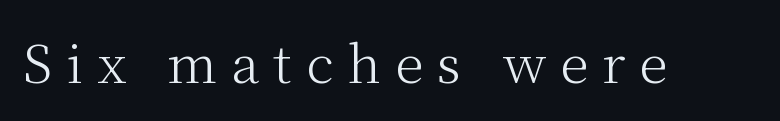
How are the letters spaced? Widely, with obvious added tracking. No italicization has been applied; the sample stays upright. The letters carry serifs — small finishing strokes at the ends of their stems. Character widths vary here, with narrow letters taking less room than wide ones. The strip under each line holds only bare page. The weight would be labelled regular, book, light, or lighter still.
